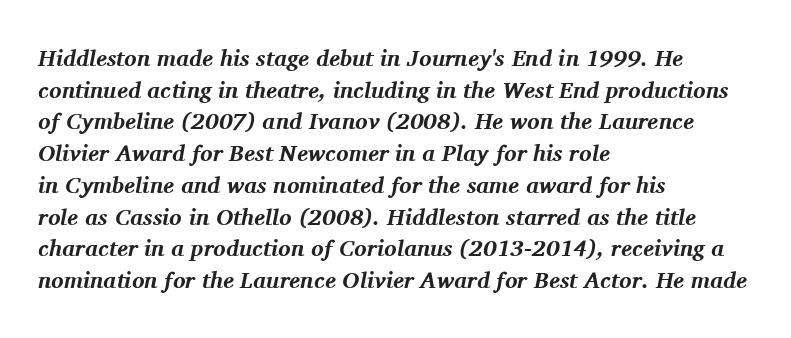
Q: Is the text bold? A: Yes.
Q: Is the text italic (slanted)? A: Yes, it leans right by about 11 degrees.
Q: Is the text underlined? A: No.
Q: How is the paragraph aligned? A: Left-aligned.
Q: Is the spacing between letters normal or unusually wide? A: Normal.
Q: Is the spacing between lines tight, normal or loose? A: Normal.
